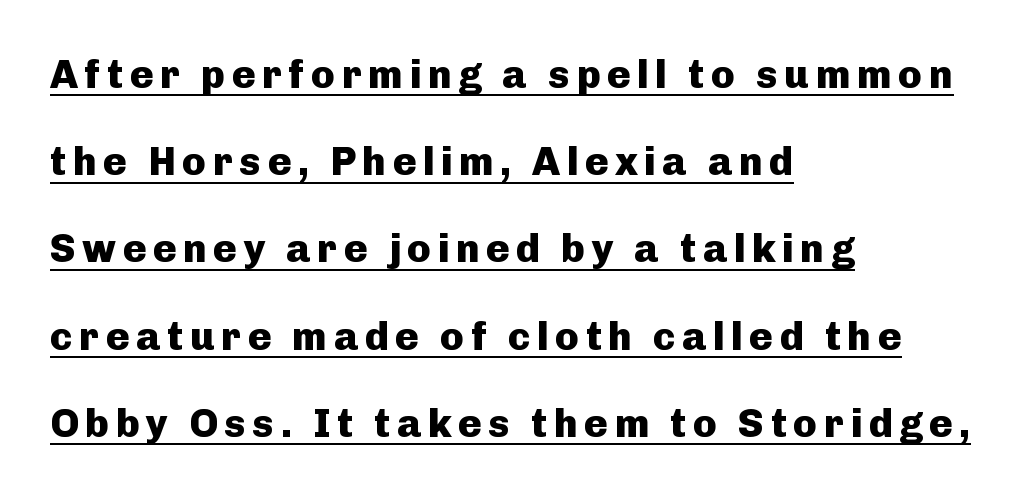
A typesetter would call this leading open, well beyond the default. The words here are underlined. This rendering uses left alignment, leaving the right contour irregular. Looks like regular typesetting: each glyph gets only the width it needs.
